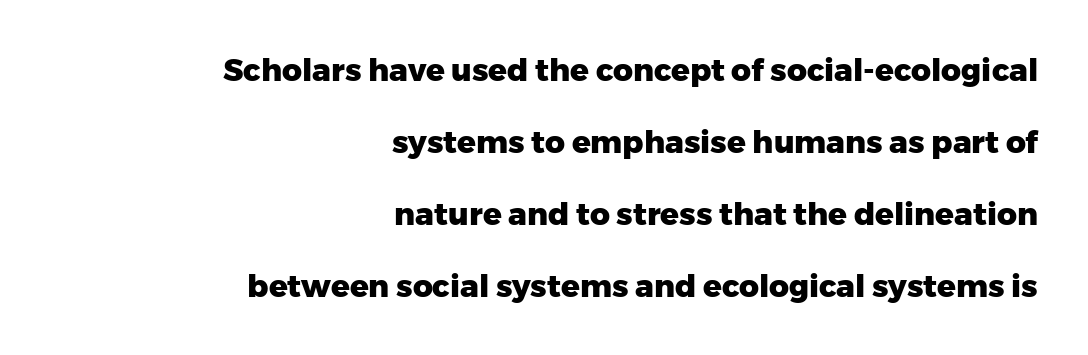
Q: Is the text bold? A: Yes.
Q: Is the text italic (slanted)? A: No, it is upright.
Q: Is the typeface a serif or a sans-serif typeface? A: Sans-serif.
Q: Is the text underlined? A: No.
Q: How is the paragraph aligned? A: Right-aligned.
Q: Is the spacing between letters normal or unusually wide? A: Normal.
Q: Is the spacing between lines tight, normal or loose? A: Loose.
Q: Width (condensed, normal, or wide)? A: Normal.
Q: Stroke contrast? A: Low.
Q: x-height? A: Medium.
Q: Monospaced? A: No.
